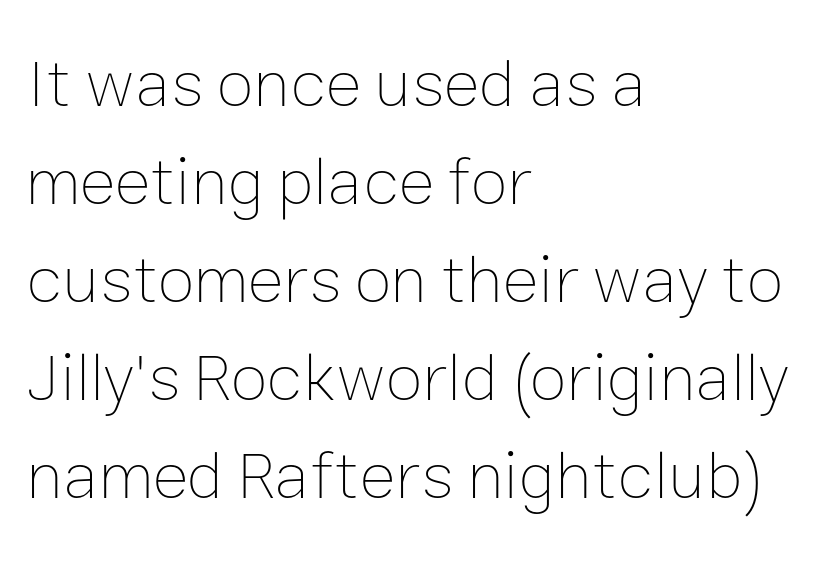
The image shows 68 px thin type, upright; set left-aligned, normal line spacing (1.44x), normal letter spacing, not underlined; low stroke contrast and a medium x-height.
